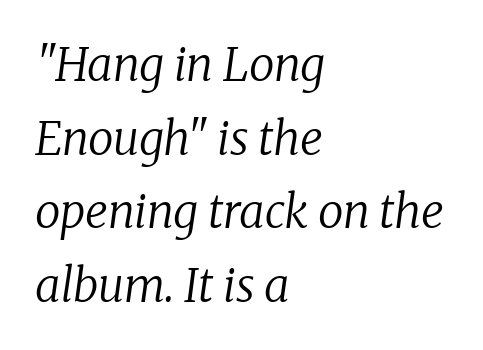
{"serif": "yes", "italic": "yes", "lean": "right", "slant_degrees": 8, "bold": "no", "weight": "regular", "width": "normal", "stroke_contrast": "low", "x_height": "medium", "monospaced": "no", "underline": "no", "align": "left", "line_spacing": "normal", "line_spacing_ratio": 1.6, "letter_spacing": "normal", "letter_spacing_em": 0.0, "glyph_px": 46}
